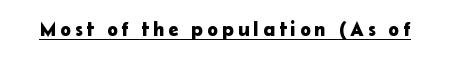
The image shows 20 px text type, upright; set unusually wide letter spacing (+0.2 em), underlined.
